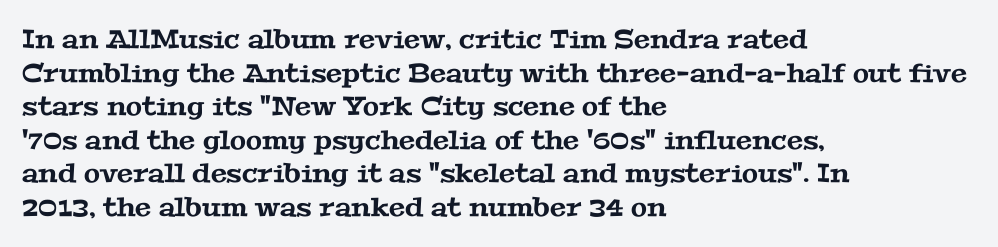
Nobody touched the tracking dial on this one. Leading: standard. Is the block centered? No — it sits flush against the left margin. Unmarked baselines from the first word to the last.
